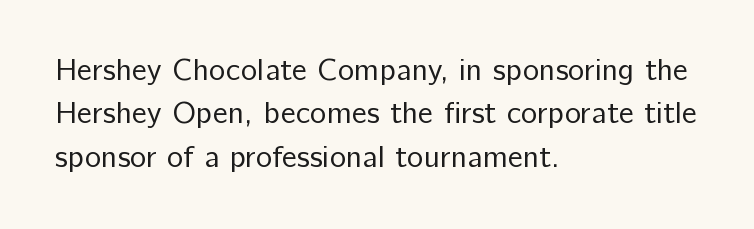
Q: Is the text bold? A: No.
Q: Is the text italic (slanted)? A: No, it is upright.
Q: Is the typeface a serif or a sans-serif typeface? A: Sans-serif.
Q: Is the text underlined? A: No.
Q: How is the paragraph aligned? A: Left-aligned.
Q: Is the spacing between letters normal or unusually wide? A: Normal.
Q: Is the spacing between lines tight, normal or loose? A: Normal.
Q: Width (condensed, normal, or wide)? A: Normal.
Q: Stroke contrast? A: Low.
Q: x-height? A: Medium.
Q: Monospaced? A: No.
